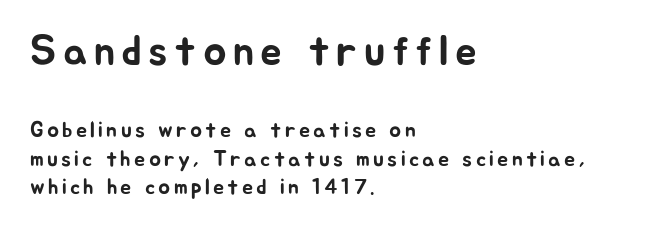
Does the leading feel generous? No, just average. Classification — sans serif. Letters rest on an invisible, unmarked baseline. Posture: vertical. The rag falls on the right side of this text block.
